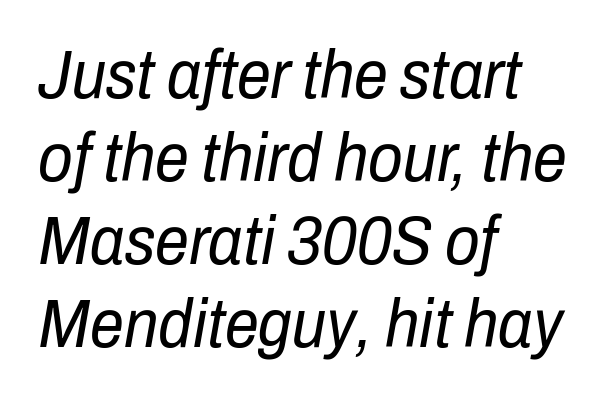
The foot of each line stays bare and open. The characters are drawn with everyday or finer stroke widths. You could call the tracking neutral — neither tight nor loose. Note the varied advance widths — an 'i' is clearly narrower than an 'm'. Teacher's note: observe the even left margin — that is flush-left alignment.
